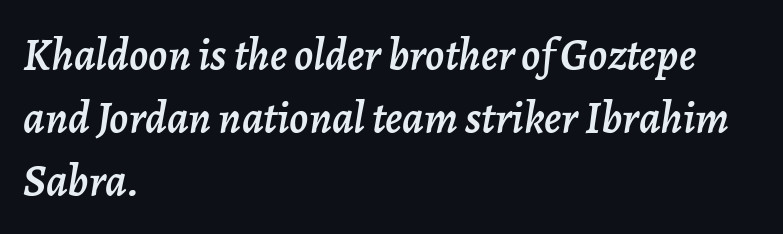
Q: Is the text italic (slanted)? A: Yes, it leans right by about 7 degrees.
Q: Is the text underlined? A: No.
Q: How is the paragraph aligned? A: Left-aligned.
Q: Is the spacing between letters normal or unusually wide? A: Normal.
Q: Is the spacing between lines tight, normal or loose? A: Normal.
Q: Width (condensed, normal, or wide)? A: Normal.
Q: Stroke contrast? A: Low.
Q: x-height? A: Medium.
Q: Monospaced? A: No.
